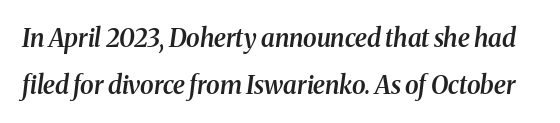
{"italic": "yes", "lean": "right", "slant_degrees": 8, "bold": "semi", "underline": "no", "line_spacing_ratio": 1.88, "letter_spacing": "normal", "letter_spacing_em": 0.0, "glyph_px": 25}
